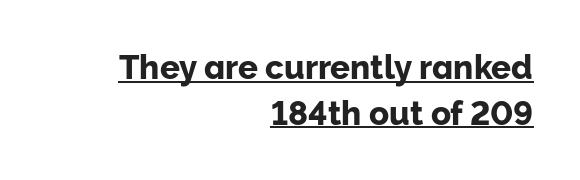
Q: Is the text italic (slanted)? A: No, it is upright.
Q: Is the typeface a serif or a sans-serif typeface? A: Sans-serif.
Q: Is the text underlined? A: Yes.
Q: How is the paragraph aligned? A: Right-aligned.
Q: Is the spacing between letters normal or unusually wide? A: Normal.
Q: Is the spacing between lines tight, normal or loose? A: Normal.
Q: Width (condensed, normal, or wide)? A: Normal.
Q: Stroke contrast? A: Low.
Q: x-height? A: Medium.
Q: Monospaced? A: No.
